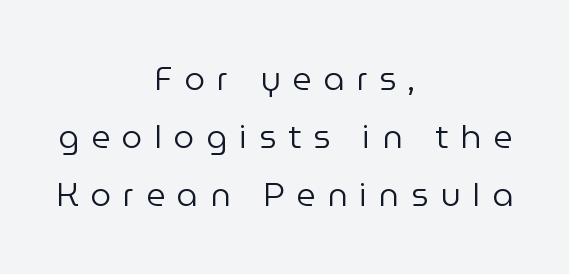
Q: Is the text bold? A: No.
Q: Is the text italic (slanted)? A: No, it is upright.
Q: Is the typeface a serif or a sans-serif typeface? A: Sans-serif.
Q: Is the text underlined? A: No.
Q: How is the paragraph aligned? A: Centered.
Q: Is the spacing between letters normal or unusually wide? A: Unusually wide.
Q: Width (condensed, normal, or wide)? A: Normal.
Q: Stroke contrast? A: Low.
Q: x-height? A: Medium.
Q: Monospaced? A: No.
